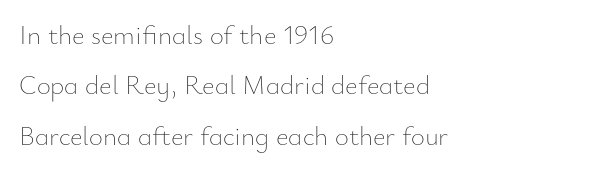
Q: Is the text bold? A: No.
Q: Is the text italic (slanted)? A: No, it is upright.
Q: Is the text underlined? A: No.
Q: How is the paragraph aligned? A: Left-aligned.
Q: Is the spacing between letters normal or unusually wide? A: Normal.
